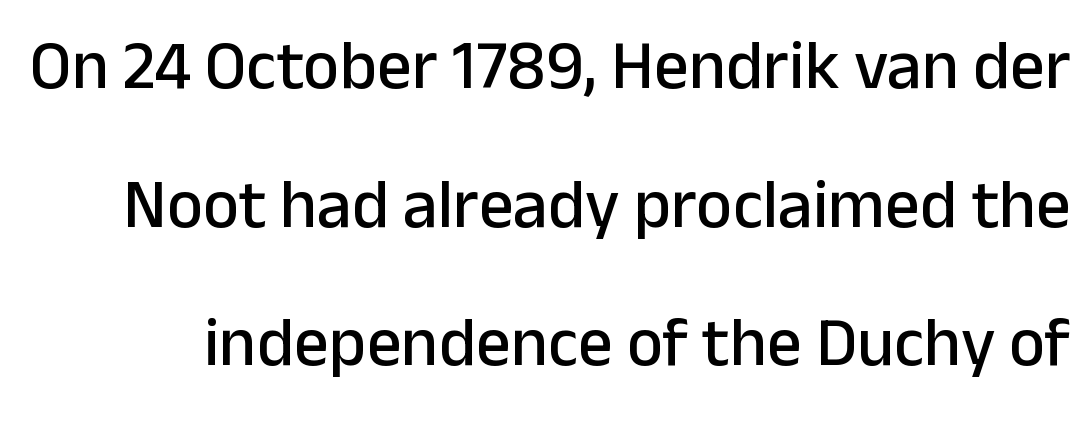
Q: Is the text italic (slanted)? A: No, it is upright.
Q: Is the typeface a serif or a sans-serif typeface? A: Sans-serif.
Q: Is the text underlined? A: No.
Q: Is the spacing between letters normal or unusually wide? A: Normal.
Q: Is the spacing between lines tight, normal or loose? A: Loose.
Q: Width (condensed, normal, or wide)? A: Normal.
Q: Stroke contrast? A: Low.
Q: x-height? A: Medium.
Q: Monospaced? A: No.
